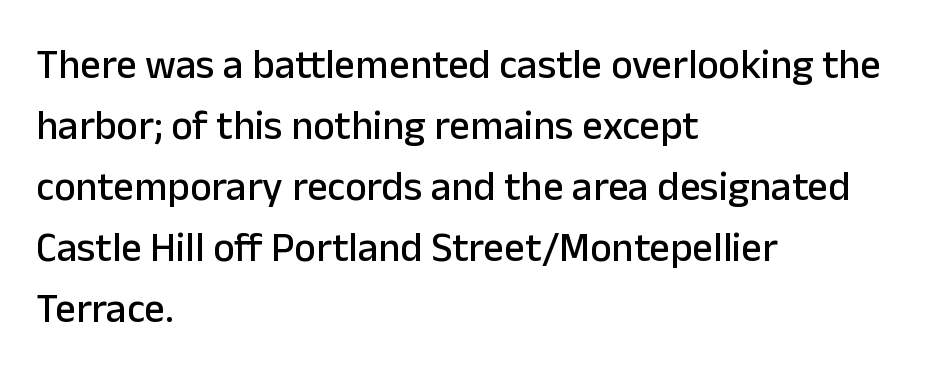
Rendered with straight, roman letterforms. Anything drawn beneath the words? Only blank space. Vertical spacing — default. The typesetter chose a ragged-right arrangement here.
